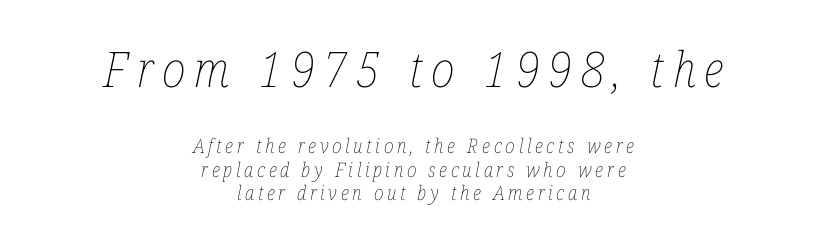
{"italic": "yes", "lean": "right", "slant_degrees": 12, "bold": "no", "weight": "thin", "width": "condensed", "stroke_contrast": "low", "x_height": "medium", "monospaced": "no", "underline": "no", "align": "center", "line_spacing_ratio": 1.18, "larger_block": "first", "size_ratio": 2.45, "glyph_px": 49}
